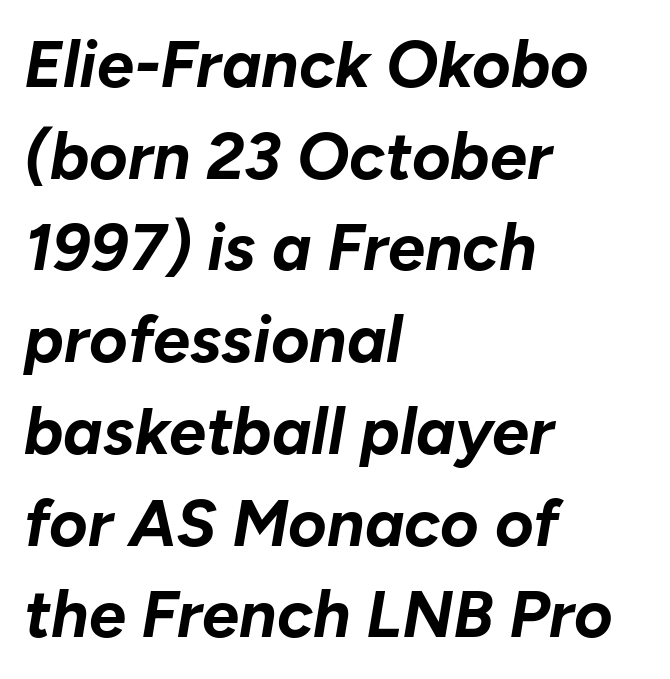
The foot of each line stays bare and open. The lines in this sample share a left origin and differ only in where they stop. Observe the lean: these are italic letterforms. Note the varied advance widths — an 'i' is clearly narrower than an 'm'.
